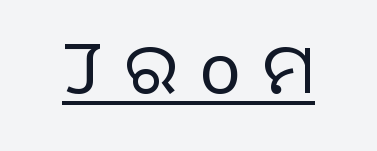
Q: Is the text bold? A: No.
Q: Is the text italic (slanted)? A: No, it is upright.
Q: Is the typeface a serif or a sans-serif typeface? A: Sans-serif.
Q: Is the text underlined? A: Yes.
Q: Is the spacing between letters normal or unusually wide? A: Unusually wide.
Q: Width (condensed, normal, or wide)? A: Normal.
Q: Stroke contrast? A: Low.
Q: x-height? A: Large.
Q: Monospaced? A: No.
